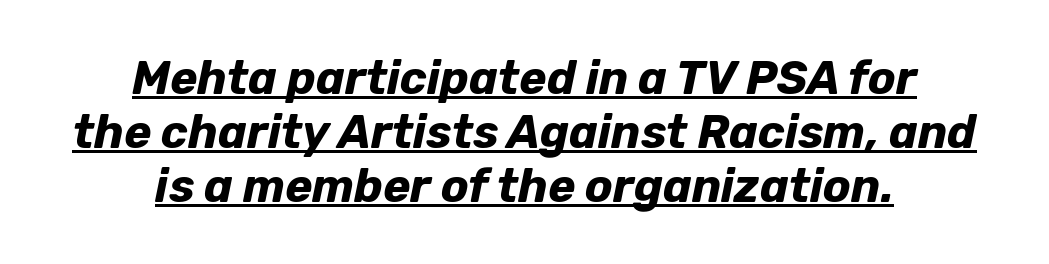
{"italic": "yes", "lean": "right", "slant_degrees": 12, "bold": "yes", "weight": "bold", "width": "normal", "stroke_contrast": "low", "x_height": "medium", "monospaced": "no", "underline": "yes", "align": "center", "line_spacing_ratio": 1.17, "letter_spacing": "normal", "letter_spacing_em": 0.0, "glyph_px": 46}
